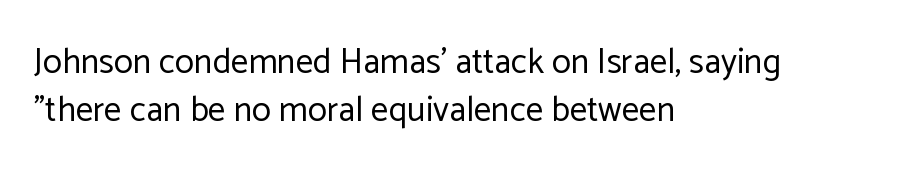
The image shows 35 px regular-weight sans-serif type, upright; set left-aligned, normal line spacing (1.37x), normal letter spacing, not underlined; low stroke contrast and a medium x-height.
